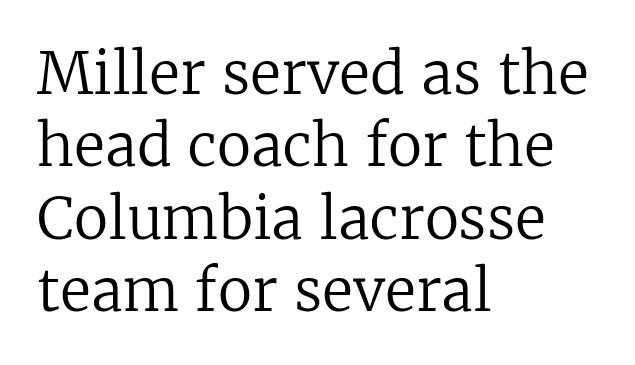
Line spacing here is normal. Are there feet on the stems? There are — it's a serif. Stroke thickness stays within the range of a standard reading face or lighter. The words here are not underlined.
